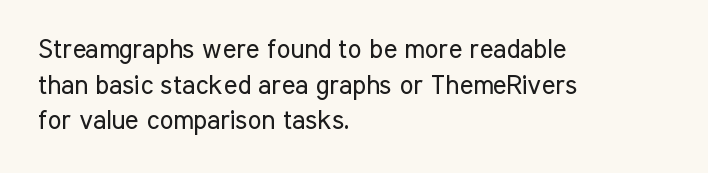
The image shows 26 px text type, upright; set left-aligned, normal line spacing (1.37x), normal letter spacing, not underlined.
